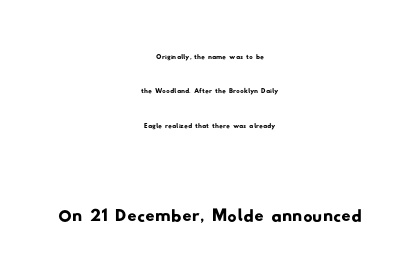
The image shows 46 px wide sans-serif type; set centered, loose line spacing (1.91x), normal letter spacing, not underlined; the second (bottom) block is 2.56x larger; low stroke contrast and a small x-height.
